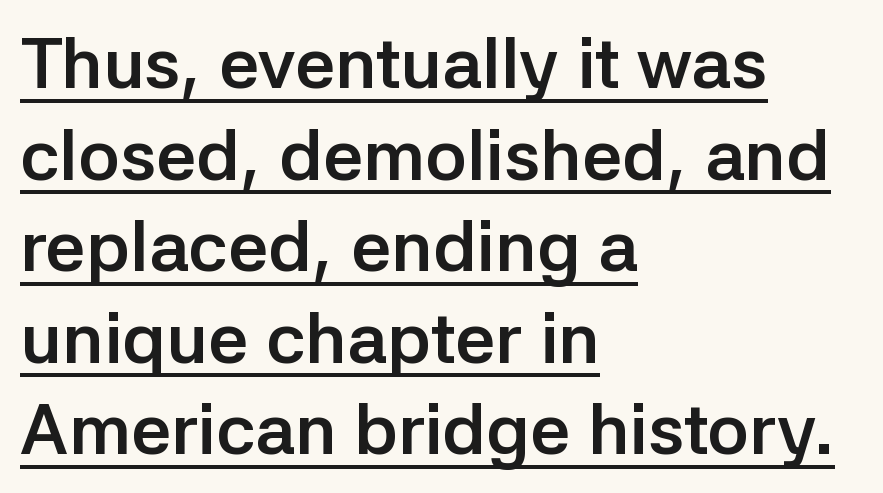
The type sits square on the baseline with zero lean. The passage shown has conventional tracking throughout. You can see a thin bar hugging the bottom of the glyphs. Chunky letters — that's bold for sure. Layout note: lines flush left.
